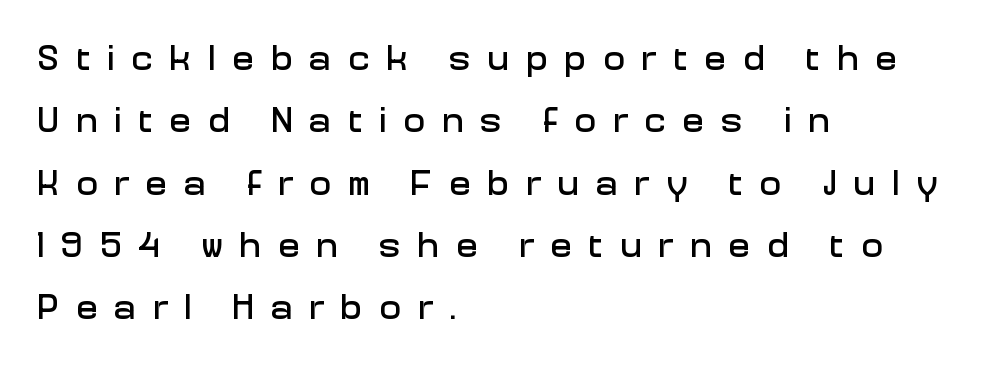
Note the varied advance widths — an 'i' is clearly narrower than an 'm'. The ragged edge is on the right, which tells us the setting is flush left. The letters are spread apart with noticeably loose tracking. Grotesque or geometric, the face here clearly has no serifs. Bare-footed words on every line.
